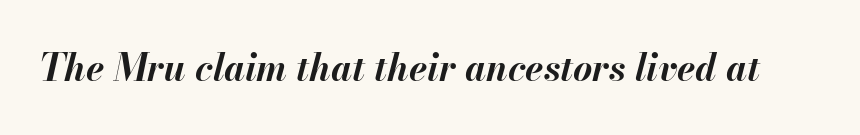
Check the space under the baseline: it is left empty. Does the lettering tilt? It does — this is italic. Does extra space separate the letters? No, they use regular spacing. The rendering uses natural spacing where letterforms have individual widths.
